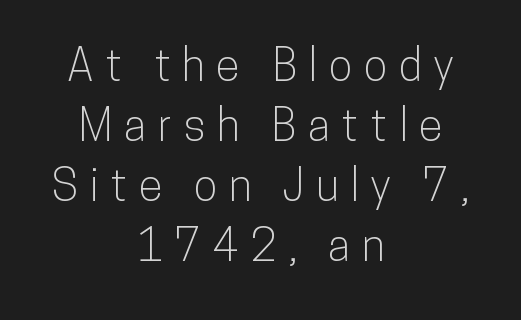
Is the block centered? Yes — each line is placed symmetrically about the middle. Note the varied advance widths — an 'i' is clearly narrower than an 'm'. Vertical strokes here are truly vertical. Clear beneath every line of the passage.
